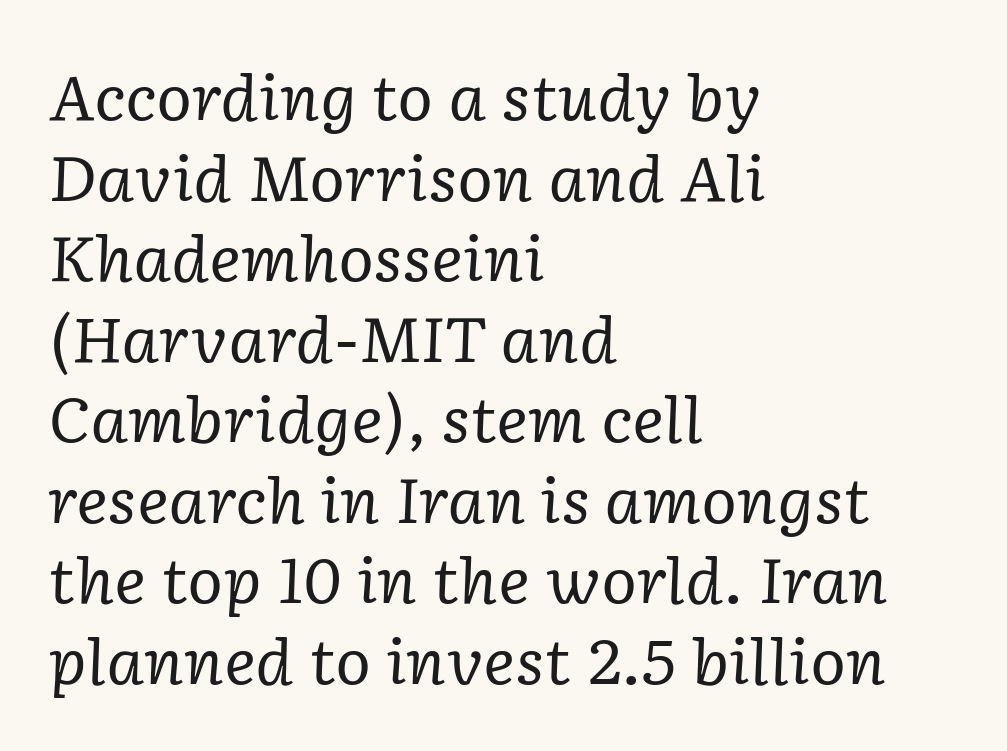
The words here are not underlined. The font is comparable to plain body text, perhaps lighter. Slanted lettering throughout. These lines keep a tight, regular rhythm from letter to letter.
